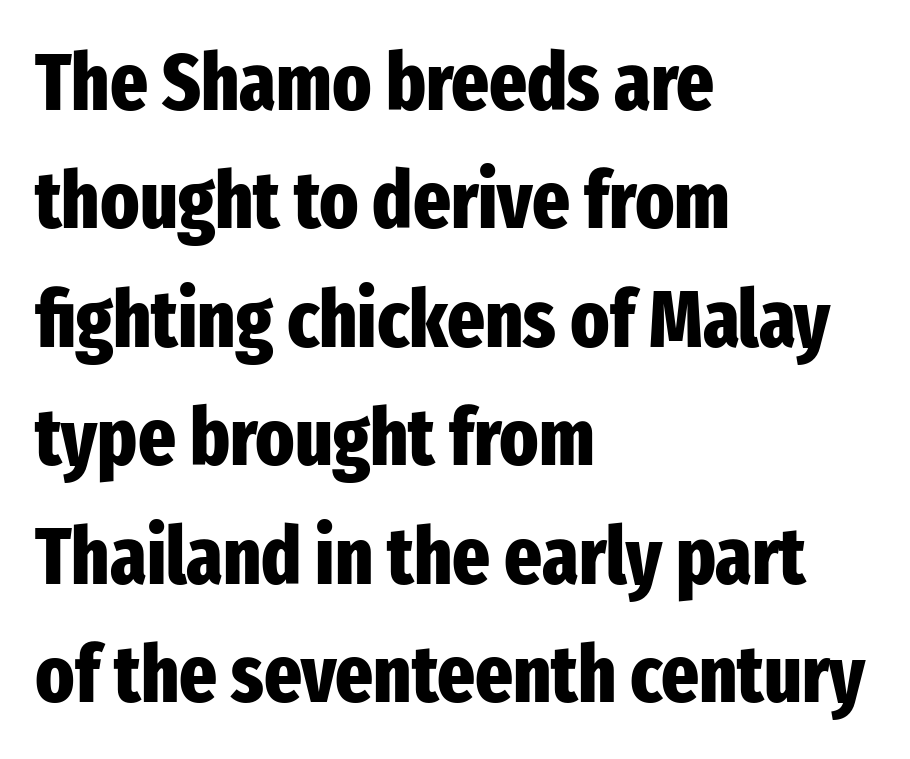
The rendering uses natural spacing where letterforms have individual widths. Font category for this specimen: sans-serif. Layout note: lines flush left. The designer left line spacing at the default. The characters look thick and weighty, a clear bold. If you drew a line through each stem, it would be perfectly vertical.
